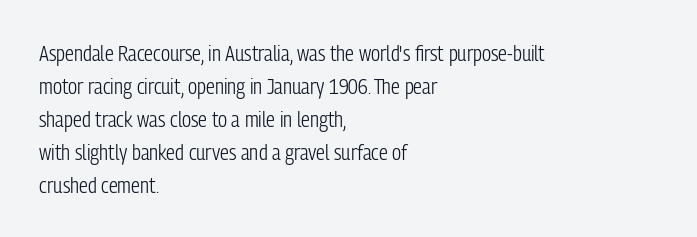
The image shows 22 px text type, upright; set left-aligned, normal line spacing (1.5x), normal letter spacing, not underlined.
